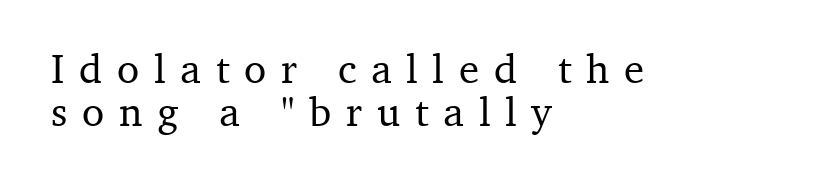
Q: Is the text italic (slanted)? A: No, it is upright.
Q: Is the typeface a serif or a sans-serif typeface? A: Serif.
Q: Is the text underlined? A: No.
Q: How is the paragraph aligned? A: Left-aligned.
Q: Is the spacing between letters normal or unusually wide? A: Unusually wide.
Q: Is the spacing between lines tight, normal or loose? A: Tight.
Q: Width (condensed, normal, or wide)? A: Normal.
Q: Stroke contrast? A: Medium.
Q: x-height? A: Medium.
Q: Monospaced? A: No.
